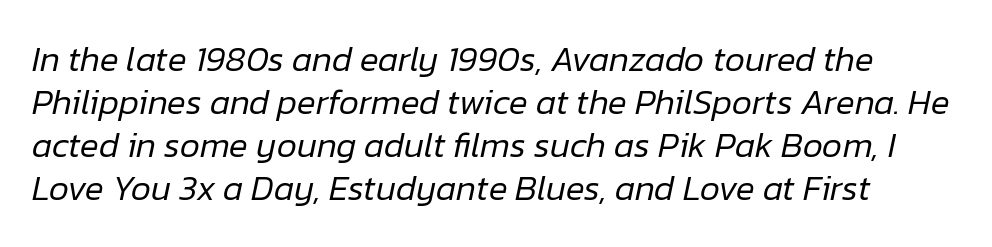
Q: Is the text bold? A: No.
Q: Is the text italic (slanted)? A: Yes, it leans right by about 12 degrees.
Q: Is the text underlined? A: No.
Q: Is the spacing between letters normal or unusually wide? A: Normal.
Q: Width (condensed, normal, or wide)? A: Normal.
Q: Stroke contrast? A: Low.
Q: x-height? A: Medium.
Q: Monospaced? A: No.
